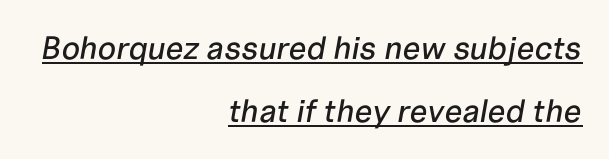
{"italic": "yes", "lean": "right", "slant_degrees": 10, "width": "normal", "stroke_contrast": "low", "x_height": "medium", "monospaced": "no", "underline": "yes", "align": "right", "line_spacing": "loose", "line_spacing_ratio": 1.98, "letter_spacing": "normal", "letter_spacing_em": 0.0, "glyph_px": 32}
